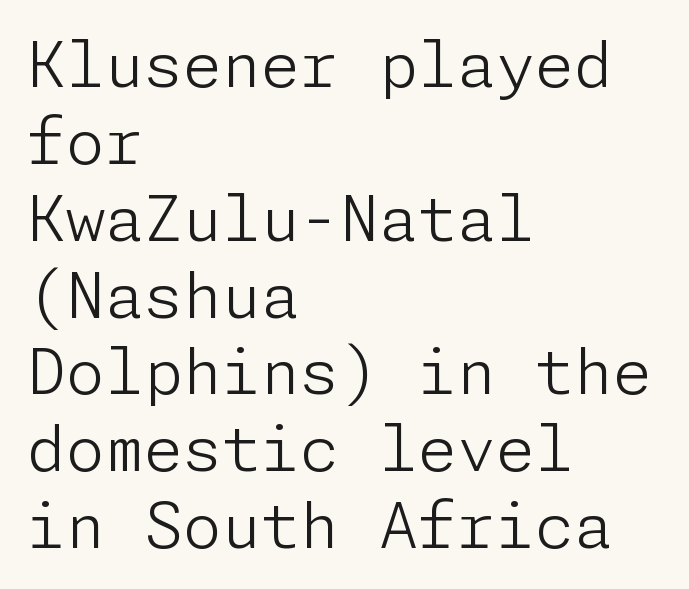
Q: Is the text bold? A: No.
Q: Is the text italic (slanted)? A: No, it is upright.
Q: Is the typeface a serif or a sans-serif typeface? A: Sans-serif.
Q: Is the text underlined? A: No.
Q: How is the paragraph aligned? A: Left-aligned.
Q: Is the spacing between letters normal or unusually wide? A: Normal.
Q: Width (condensed, normal, or wide)? A: Normal.
Q: Stroke contrast? A: Low.
Q: x-height? A: Medium.
